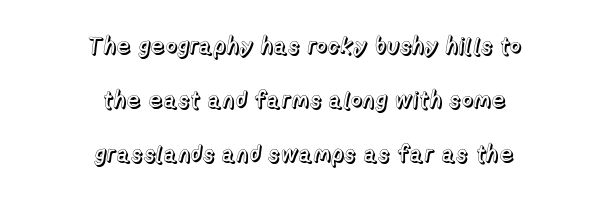
{"underline": "no", "align": "center", "line_spacing": "loose", "line_spacing_ratio": 2.35, "letter_spacing": "normal", "letter_spacing_em": 0.0, "glyph_px": 23}
